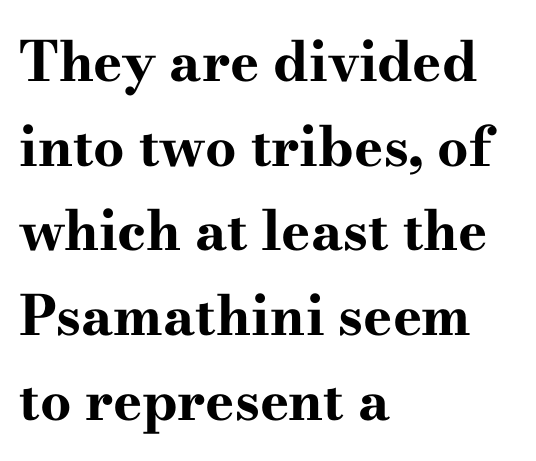
The passage is arranged the way most books set body copy — flush left. The characters display serif detailing at their extremities. No extra tracking has been applied to these lines. These lines were composed using upright roman letters. Spacing verdict: proportional, widths tailored to each character.
